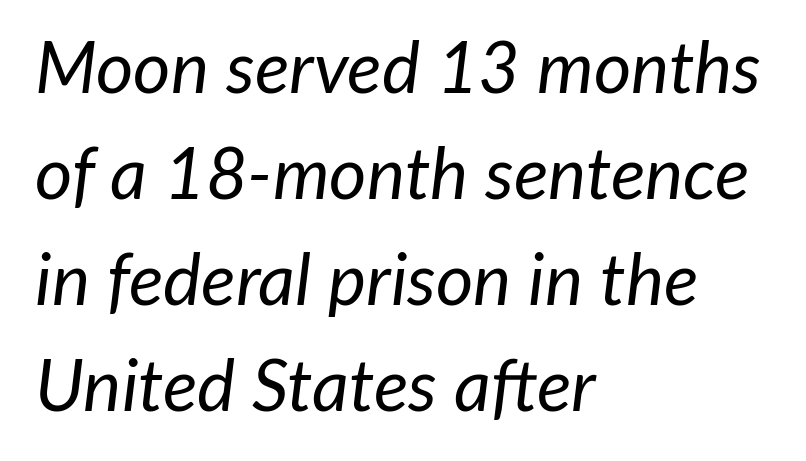
The axis of the letterforms is tilted away from vertical. Plain, unruled lines of type. Line beginnings align vertically; line endings do not. This sample uses plain, unmodified letter spacing. These lines are rendered in a variable-pitch font.
